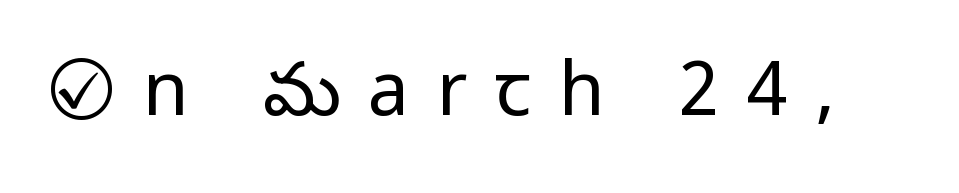
The image shows 74 px regular-weight, condensed sans-serif type, upright; set unusually wide letter spacing (+0.37 em), not underlined; low stroke contrast.
